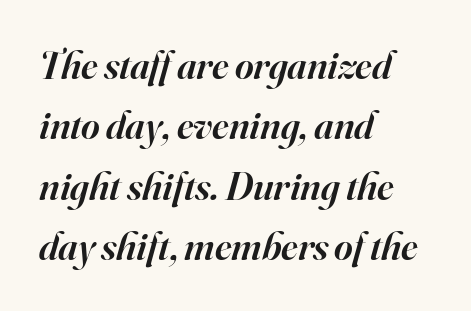
{"serif": "yes", "italic": "yes", "lean": "right", "slant_degrees": 16, "bold": "semi", "weight": "semibold", "width": "normal", "stroke_contrast": "high", "x_height": "small", "monospaced": "no", "underline": "no", "align": "left", "line_spacing": "normal", "line_spacing_ratio": 1.51, "letter_spacing": "normal", "letter_spacing_em": 0.0, "glyph_px": 40}
